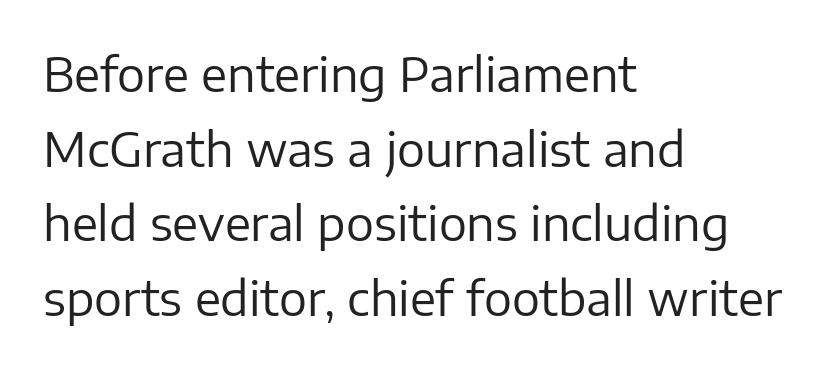
The image shows 47 px regular-weight sans-serif type, upright; set left-aligned, normal line spacing (1.59x), normal letter spacing, not underlined; low stroke contrast and a medium x-height.
